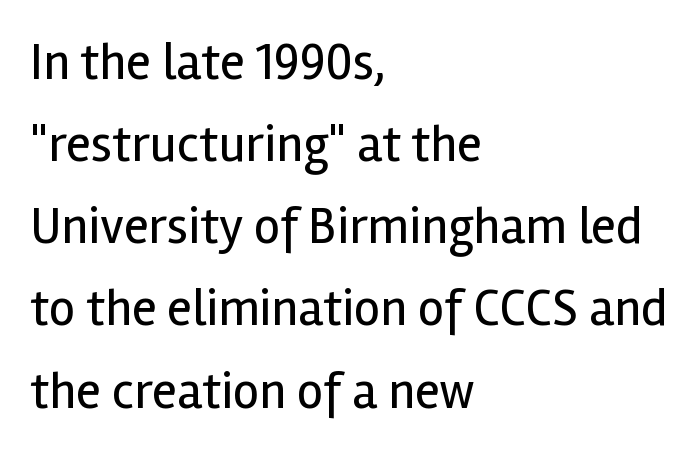
{"serif": "no", "italic": "no", "bold": "no", "weight": "regular", "width": "normal", "x_height": "medium", "monospaced": "no", "underline": "no", "align": "left", "line_spacing": "normal", "line_spacing_ratio": 1.58, "letter_spacing": "normal", "letter_spacing_em": 0.0, "glyph_px": 52}
